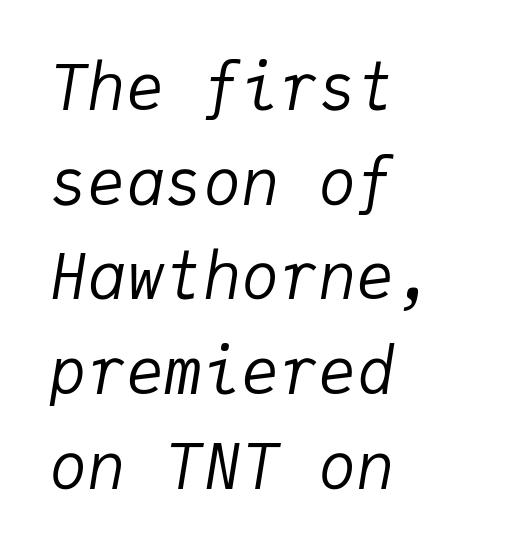
Q: Is the text bold? A: No.
Q: Is the text italic (slanted)? A: Yes, it leans right by about 9 degrees.
Q: Is the text underlined? A: No.
Q: How is the paragraph aligned? A: Left-aligned.
Q: Is the spacing between letters normal or unusually wide? A: Normal.
Q: Is the spacing between lines tight, normal or loose? A: Normal.
Q: Width (condensed, normal, or wide)? A: Normal.
Q: Stroke contrast? A: Low.
Q: x-height? A: Medium.
Q: Monospaced? A: Yes.
